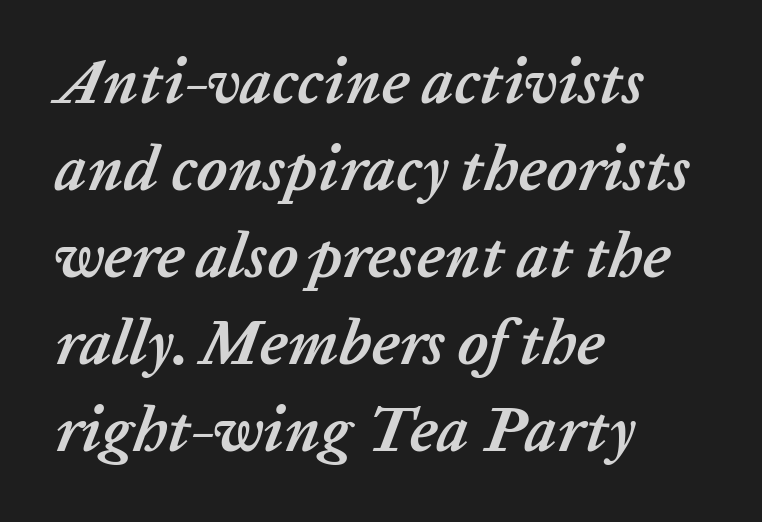
There is no visible air inserted between adjacent glyphs. The passage shown stacks its lines at a standard gap. Decoration check: the copy has no underline. Proportional: the letters do not fall into vertical columns.
